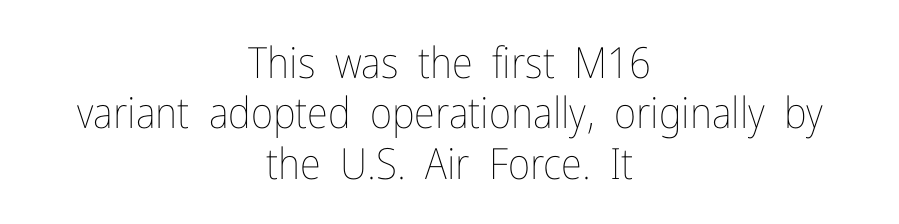
Q: Is the text bold? A: No.
Q: Is the text italic (slanted)? A: No, it is upright.
Q: Is the text underlined? A: No.
Q: How is the paragraph aligned? A: Centered.
Q: Is the spacing between letters normal or unusually wide? A: Normal.
Q: Width (condensed, normal, or wide)? A: Condensed.
Q: Stroke contrast? A: Low.
Q: x-height? A: Medium.
Q: Monospaced? A: No.
